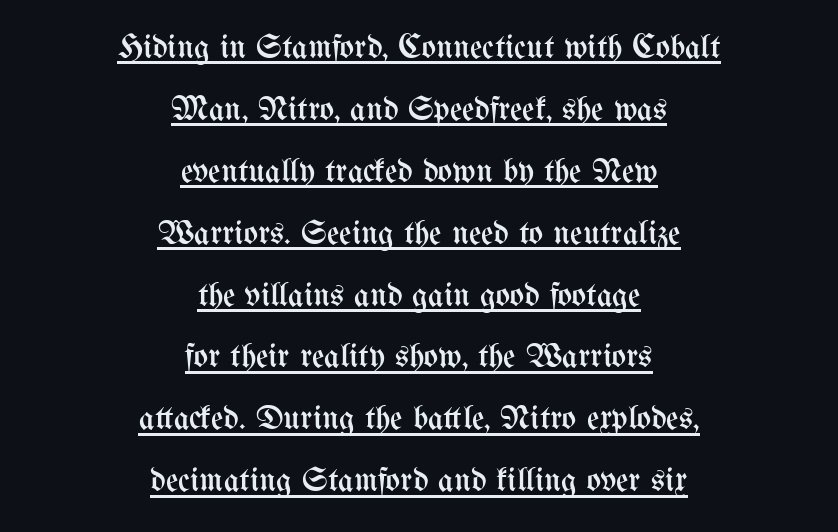
{"italic": "no", "bold": "no", "weight": "regular", "width": "condensed", "stroke_contrast": "medium", "x_height": "medium", "monospaced": "no", "underline": "yes", "align": "center", "line_spacing_ratio": 1.82, "letter_spacing": "normal", "letter_spacing_em": 0.0, "glyph_px": 34}
